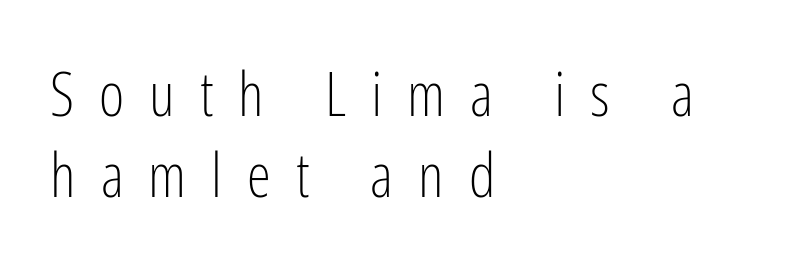
{"serif": "no", "italic": "no", "bold": "no", "weight": "light", "width": "condensed", "stroke_contrast": "low", "x_height": "medium", "monospaced": "no", "underline": "no", "align": "left", "line_spacing": "normal", "line_spacing_ratio": 1.32, "letter_spacing": "wide", "letter_spacing_em": 0.41, "glyph_px": 61}
